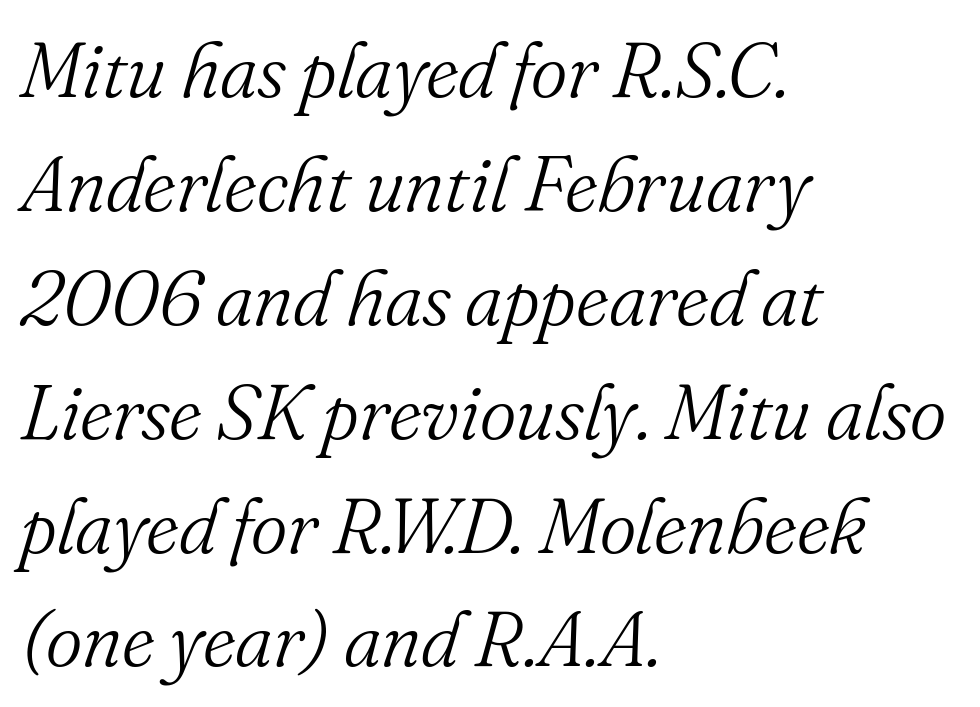
The image shows 78 px light serif type, italic (leaning right); set left-aligned, normal line spacing (1.46x), normal letter spacing, not underlined; medium stroke contrast and a small x-height.
